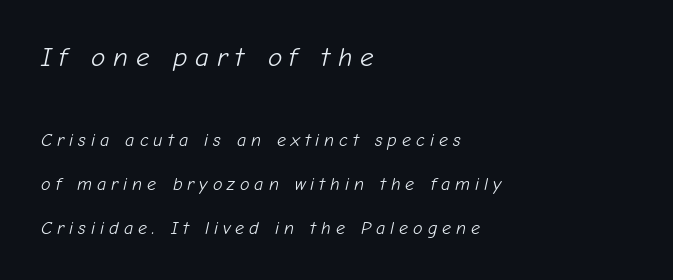
Q: Is the text bold? A: No.
Q: Is the text italic (slanted)? A: Yes, it leans right by about 12 degrees.
Q: Is the text underlined? A: No.
Q: How is the paragraph aligned? A: Left-aligned.
Q: Is the spacing between letters normal or unusually wide? A: Unusually wide.
Q: Is the spacing between lines tight, normal or loose? A: Loose.
Q: Which block of text is set in a larger size, the first (top) or the second (bottom)? A: The first (top) one.
